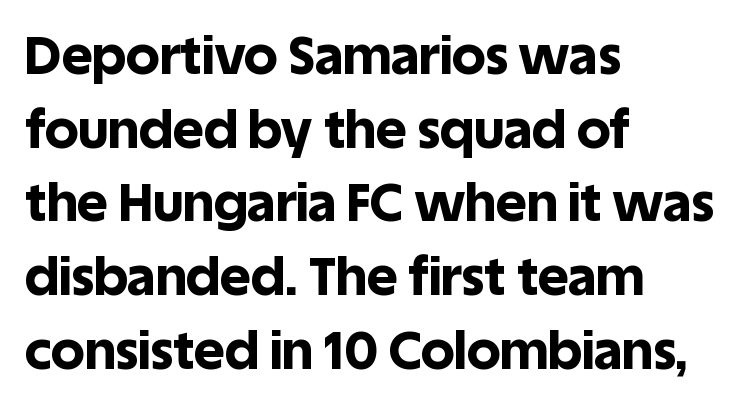
{"serif": "no", "italic": "no", "bold": "yes", "weight": "bold", "width": "normal", "x_height": "large", "monospaced": "no", "underline": "no", "align": "left", "line_spacing": "normal", "line_spacing_ratio": 1.39, "letter_spacing": "normal", "letter_spacing_em": 0.0, "glyph_px": 53}
